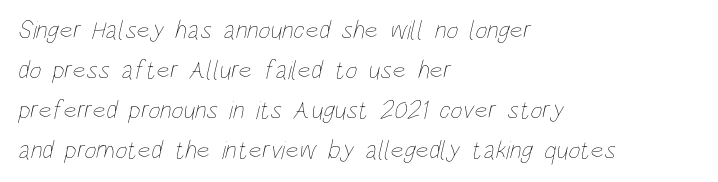
The image shows 26 px text type; set left-aligned, normal line spacing (1.54x), normal letter spacing, not underlined.
